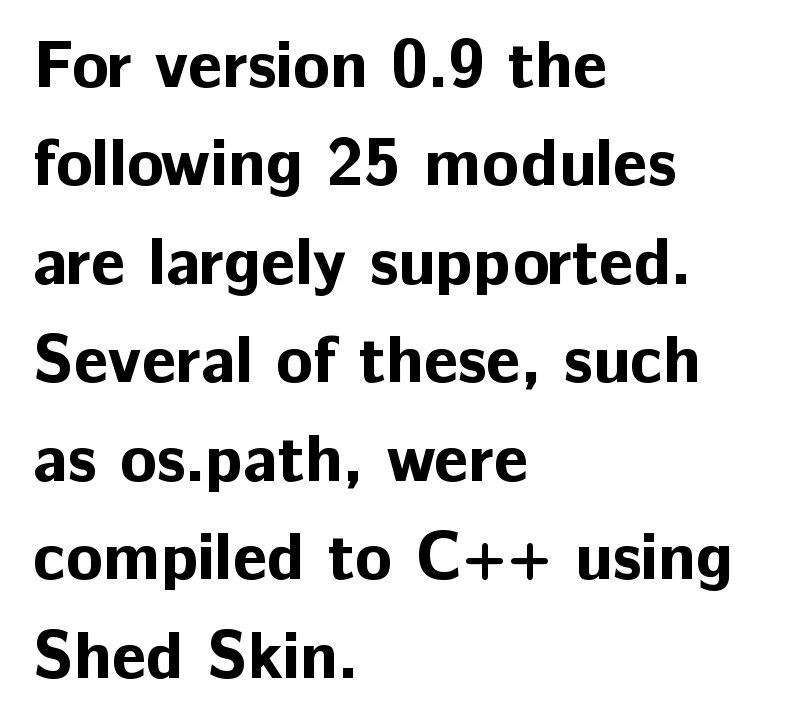
Q: Is the text bold? A: Yes.
Q: Is the text italic (slanted)? A: No, it is upright.
Q: Is the typeface a serif or a sans-serif typeface? A: Sans-serif.
Q: Is the text underlined? A: No.
Q: How is the paragraph aligned? A: Left-aligned.
Q: Is the spacing between letters normal or unusually wide? A: Normal.
Q: Is the spacing between lines tight, normal or loose? A: Normal.
Q: Width (condensed, normal, or wide)? A: Normal.
Q: Stroke contrast? A: Low.
Q: x-height? A: Medium.
Q: Monospaced? A: No.
